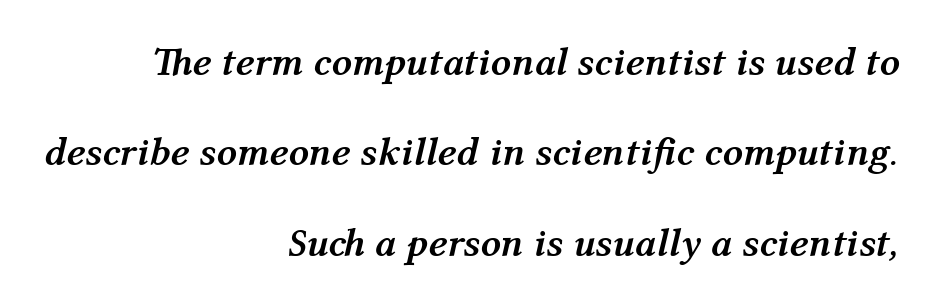
Q: Is the text bold? A: Yes.
Q: Is the text italic (slanted)? A: Yes, it leans right by about 12 degrees.
Q: Is the text underlined? A: No.
Q: How is the paragraph aligned? A: Right-aligned.
Q: Is the spacing between letters normal or unusually wide? A: Normal.
Q: Is the spacing between lines tight, normal or loose? A: Loose.
Q: Width (condensed, normal, or wide)? A: Normal.
Q: Stroke contrast? A: Medium.
Q: x-height? A: Medium.
Q: Monospaced? A: No.
